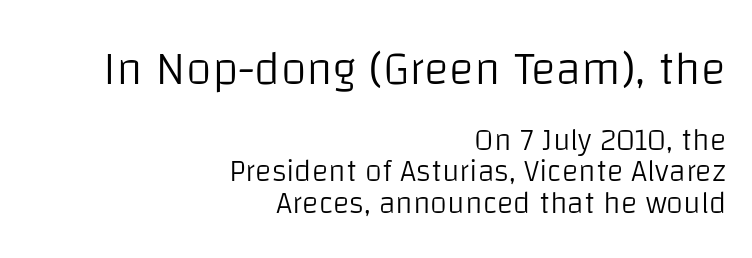
The image shows 47 px light sans-serif type, upright; set right-aligned, tight line spacing (1.01x), normal letter spacing, not underlined; the first (top) block is 1.52x larger; low stroke contrast and a large x-height.
